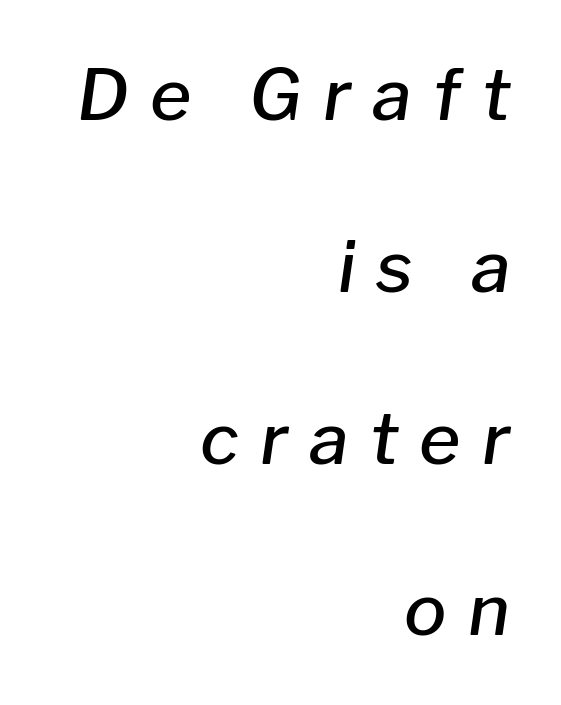
{"italic": "yes", "lean": "right", "slant_degrees": 8, "bold": "semi", "weight": "semibold", "width": "normal", "stroke_contrast": "low", "x_height": "medium", "monospaced": "no", "underline": "no", "align": "right", "line_spacing": "loose", "line_spacing_ratio": 2.42, "letter_spacing": "wide", "letter_spacing_em": 0.3, "glyph_px": 71}
